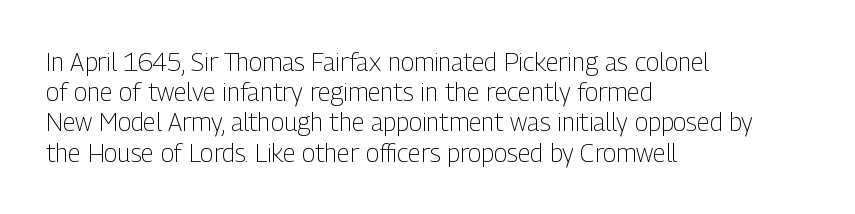
The image shows 25 px text type, upright; set left-aligned, line spacing 1.21x, normal letter spacing, not underlined.
